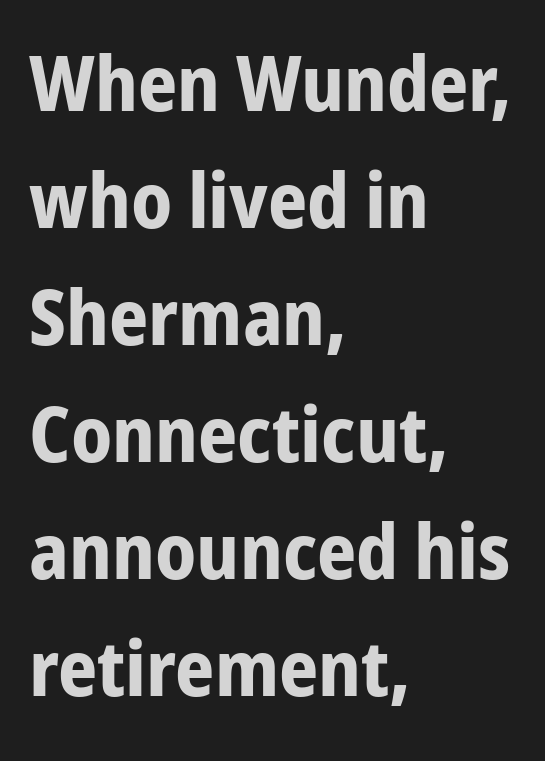
The passage shown is typeset with a sans-serif family. Interline gaps are of average width in this sample. The rendering anchors every line to the left-hand side. The letters stand upright; this is a roman face. The rendering uses natural spacing where letterforms have individual widths.
